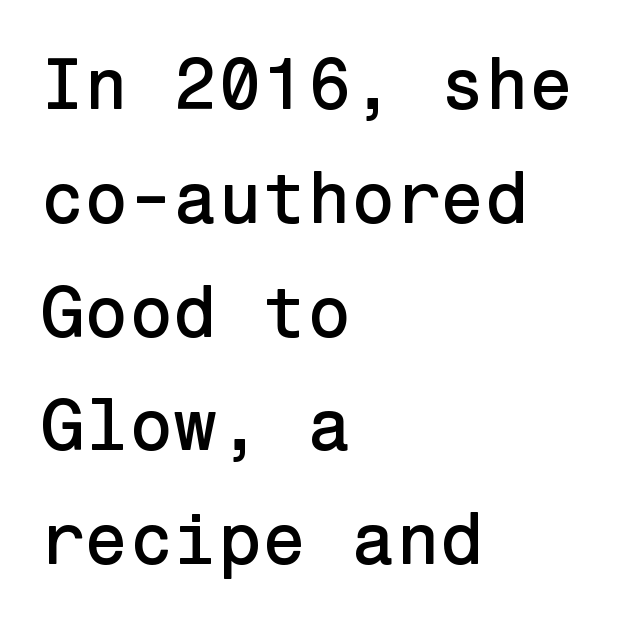
The image shows 72 px sans-serif type, upright; set left-aligned, normal line spacing (1.58x), normal letter spacing, not underlined; low stroke contrast and a medium x-height.
